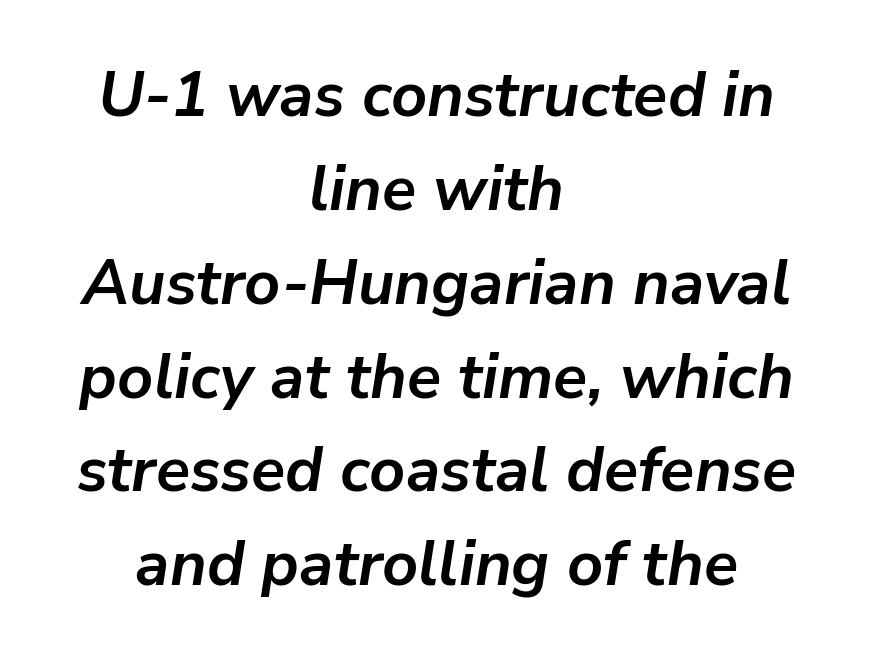
Q: Is the text bold? A: Yes.
Q: Is the text italic (slanted)? A: Yes, it leans right by about 9 degrees.
Q: Is the text underlined? A: No.
Q: How is the paragraph aligned? A: Centered.
Q: Is the spacing between letters normal or unusually wide? A: Normal.
Q: Is the spacing between lines tight, normal or loose? A: Normal.
Q: Width (condensed, normal, or wide)? A: Normal.
Q: Stroke contrast? A: Low.
Q: x-height? A: Medium.
Q: Monospaced? A: No.
